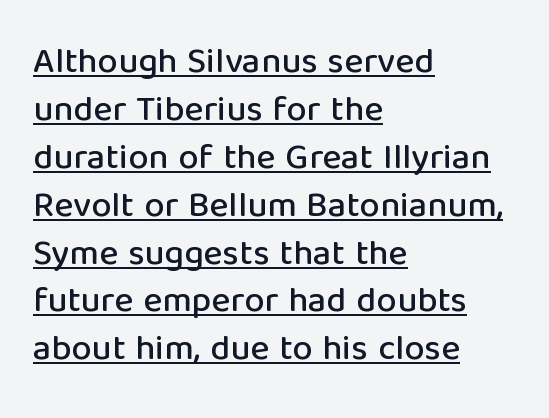
The passage shown is typed in a proportional face where columns would drift. Unlike italic type, these characters show no tilt at all. The vertical gap from one line to the next is medium. The tracking reads as untouched default to a designer's eye.
